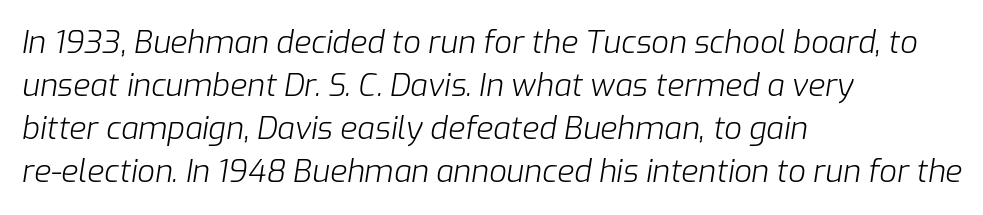
The image shows 31 px light type, italic (leaning right); set left-aligned, normal line spacing (1.39x), normal letter spacing, not underlined; low stroke contrast and a medium x-height.
